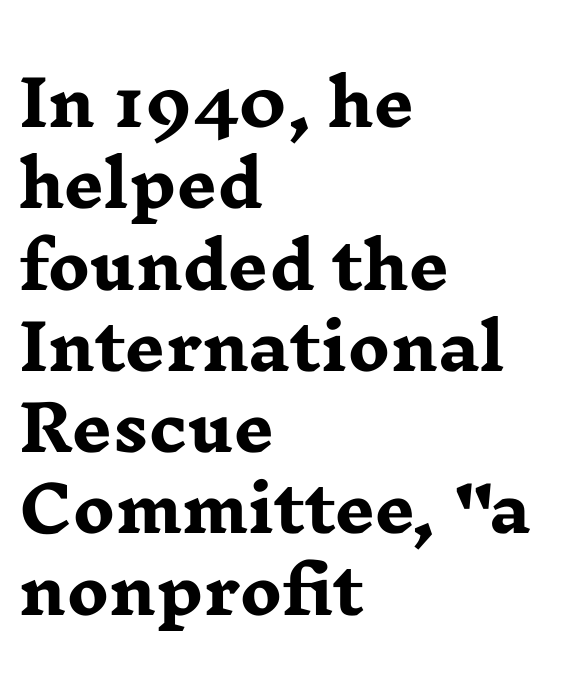
Q: Is the text bold? A: Yes.
Q: Is the text italic (slanted)? A: No, it is upright.
Q: Is the typeface a serif or a sans-serif typeface? A: Serif.
Q: Is the text underlined? A: No.
Q: How is the paragraph aligned? A: Left-aligned.
Q: Is the spacing between letters normal or unusually wide? A: Normal.
Q: Is the spacing between lines tight, normal or loose? A: Normal.
Q: Width (condensed, normal, or wide)? A: Wide.
Q: Stroke contrast? A: Low.
Q: x-height? A: Medium.
Q: Monospaced? A: No.
